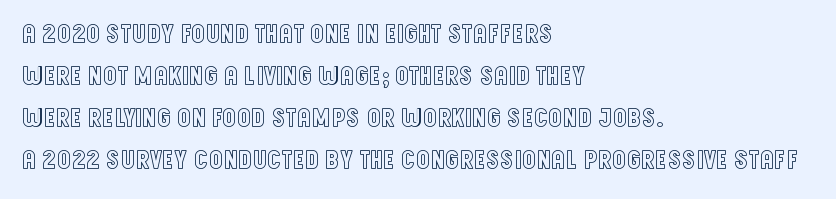
Quick note: underline off. The typesetter chose a ragged-right arrangement here. Posture: straight, roman, zero tilt. Leading: standard. Words appear dense and cohesive because spacing is normal.
